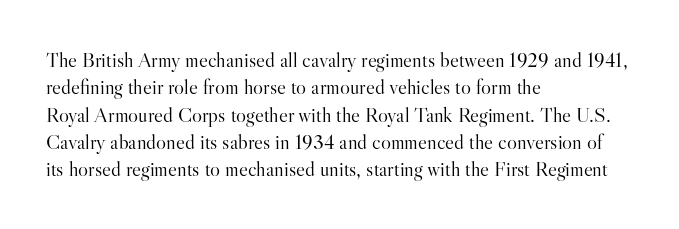
The image shows 21 px text type, upright; set left-aligned, normal line spacing (1.3x), normal letter spacing, not underlined.
